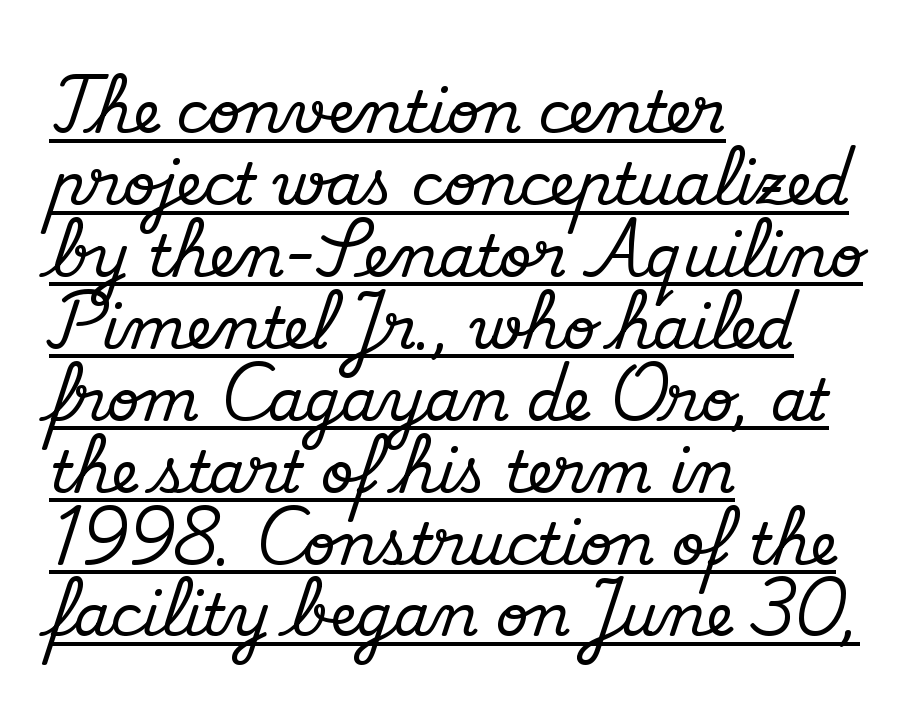
{"serif": "yes", "width": "normal", "stroke_contrast": "medium", "x_height": "small", "monospaced": "no", "underline": "yes", "align": "left", "line_spacing_ratio": 1.24, "letter_spacing": "normal", "letter_spacing_em": 0.0, "glyph_px": 58}
